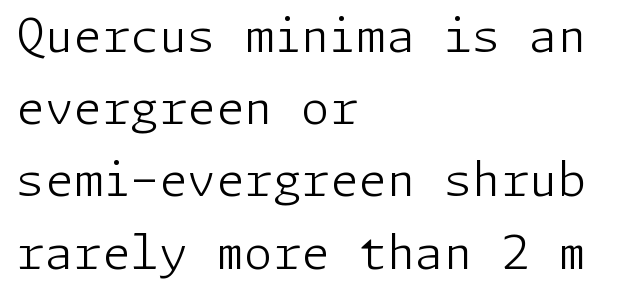
Inter-character spacing is left at the font's built-in metrics. Quick note: not italic, upright. These lines sit exactly where default settings would place them. A clean baseline with only descenders dipping below it. The text was rendered using a sans face with plain stroke endings.
